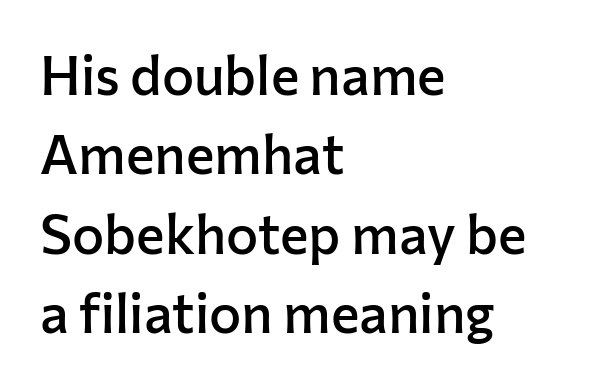
Q: Is the text bold? A: Semi-bold.
Q: Is the text italic (slanted)? A: No, it is upright.
Q: Is the typeface a serif or a sans-serif typeface? A: Sans-serif.
Q: Is the text underlined? A: No.
Q: How is the paragraph aligned? A: Left-aligned.
Q: Is the spacing between letters normal or unusually wide? A: Normal.
Q: Is the spacing between lines tight, normal or loose? A: Normal.
Q: Width (condensed, normal, or wide)? A: Normal.
Q: Stroke contrast? A: Low.
Q: x-height? A: Medium.
Q: Monospaced? A: No.
